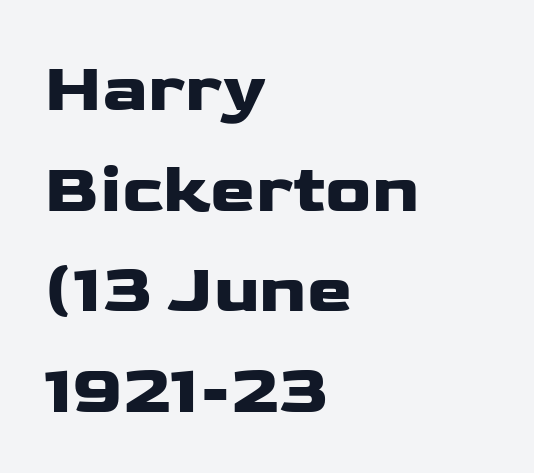
The image shows 68 px wide sans-serif type, upright; set left-aligned, normal line spacing (1.48x), normal letter spacing, not underlined; low stroke contrast and a medium x-height.
